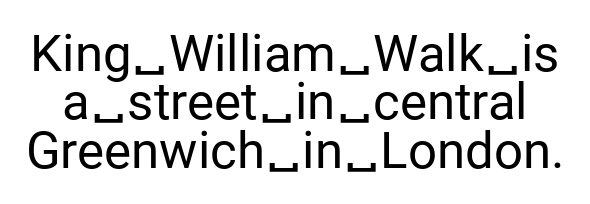
The image shows 51 px regular-weight sans-serif type, upright; set tight line spacing (0.95x), normal letter spacing, not underlined; low stroke contrast and a medium x-height.
